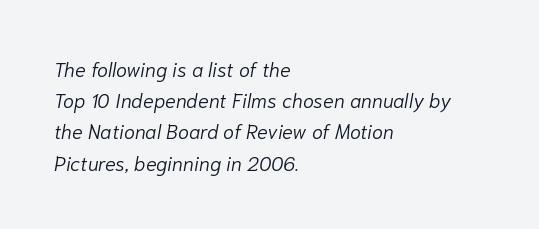
Short and long lines alike share a common starting point at left. A bare baseline throughout the passage. The passage shown is not bold in any degree. Students, note that the glyphs here touch the page at normal intervals.
